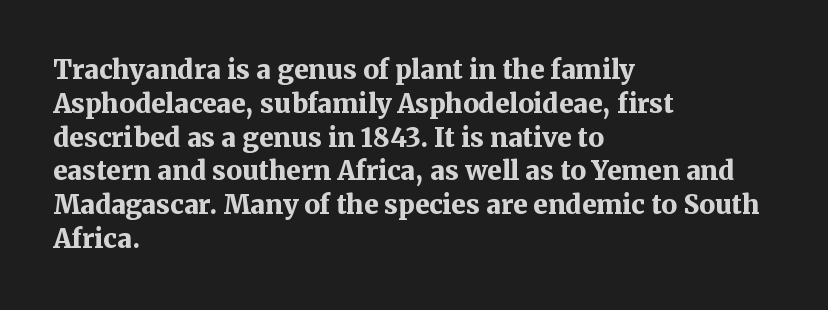
The image shows 26 px bold type, upright; set left-aligned, normal line spacing (1.3x), normal letter spacing, not underlined.
